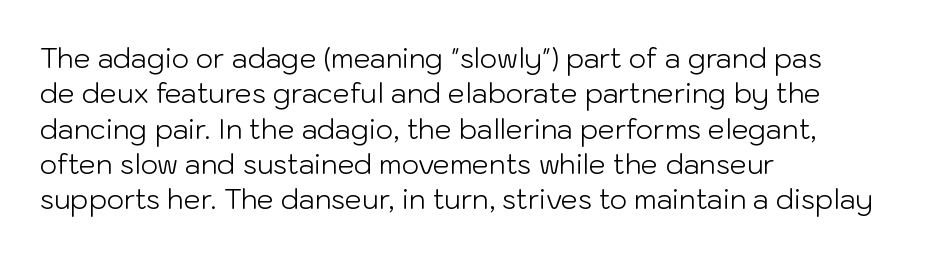
Q: Is the text bold? A: No.
Q: Is the text italic (slanted)? A: No, it is upright.
Q: Is the text underlined? A: No.
Q: How is the paragraph aligned? A: Left-aligned.
Q: Is the spacing between letters normal or unusually wide? A: Normal.
Q: Is the spacing between lines tight, normal or loose? A: Normal.
